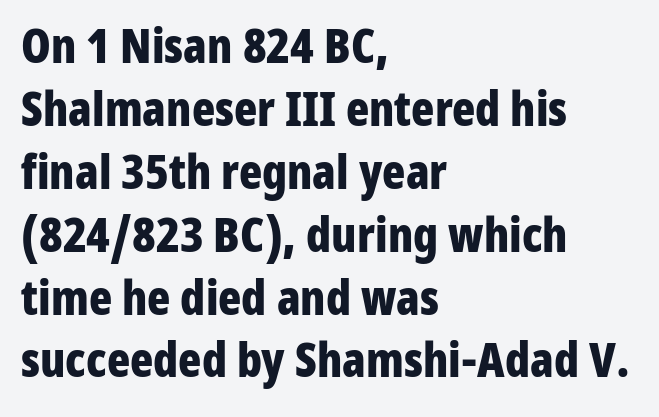
The image shows 48 px bold, condensed sans-serif type, upright; set left-aligned, normal line spacing (1.31x), normal letter spacing, not underlined; low stroke contrast and a medium x-height.
